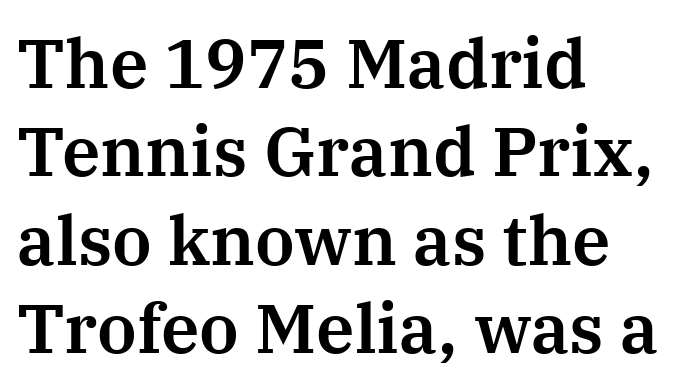
{"serif": "yes", "italic": "no", "width": "normal", "stroke_contrast": "medium", "x_height": "medium", "monospaced": "no", "underline": "no", "align": "left", "line_spacing": "normal", "line_spacing_ratio": 1.28, "letter_spacing": "normal", "letter_spacing_em": 0.0, "glyph_px": 69}
